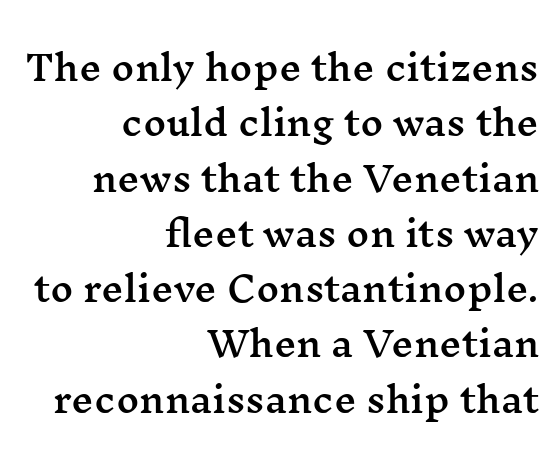
These lines are set flush right with a ragged left edge. A normal amount of white space separates one row of letters from the next. Glyph-to-glyph distance matches everyday printed text. Each letter keeps its own natural width here, so spacing adapts to shape. The letters carry serifs — small finishing strokes at the ends of their stems.
